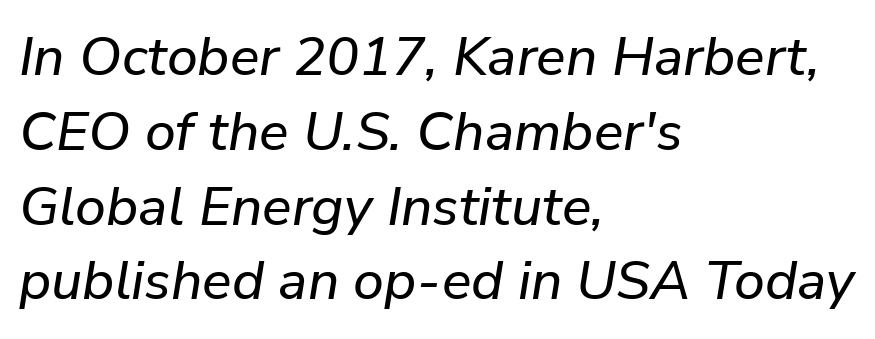
Q: Is the text italic (slanted)? A: Yes, it leans right by about 9 degrees.
Q: Is the text underlined? A: No.
Q: How is the paragraph aligned? A: Left-aligned.
Q: Is the spacing between letters normal or unusually wide? A: Normal.
Q: Is the spacing between lines tight, normal or loose? A: Normal.
Q: Width (condensed, normal, or wide)? A: Normal.
Q: Stroke contrast? A: Low.
Q: x-height? A: Medium.
Q: Monospaced? A: No.
